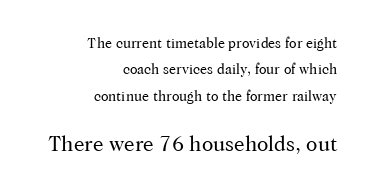
Q: Is the text bold? A: No.
Q: Is the text italic (slanted)? A: No, it is upright.
Q: Is the text underlined? A: No.
Q: How is the paragraph aligned? A: Right-aligned.
Q: Is the spacing between letters normal or unusually wide? A: Normal.
Q: Which block of text is set in a larger size, the first (top) or the second (bottom)? A: The second (bottom) one.
